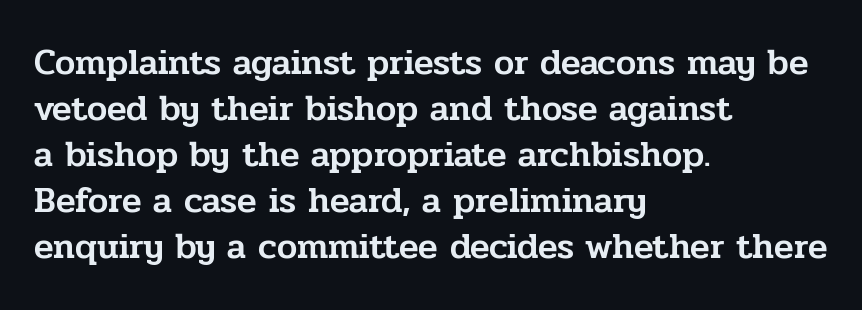
How are the letters spaced? Ordinarily, with no added tracking. Look at the bottom of the vertical strokes: they flare into serifs here. A clean baseline with only descenders dipping below it. The axis of the letterforms is exactly vertical. The line-height multiplier appears to be the usual default. Where is the straight margin? On the left.
